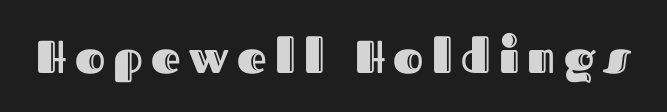
Q: Is the text italic (slanted)? A: No, it is upright.
Q: Is the text underlined? A: No.
Q: Width (condensed, normal, or wide)? A: Normal.
Q: x-height? A: Medium.
Q: Monospaced? A: No.
